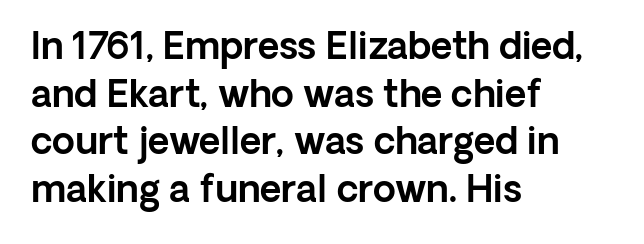
The letters advance in unequal steps, a hallmark of proportional type. The letterforms sit shoulder to shoulder at normal distance. These lines sit exactly where default settings would place them. Line beginnings align vertically; line endings do not.
